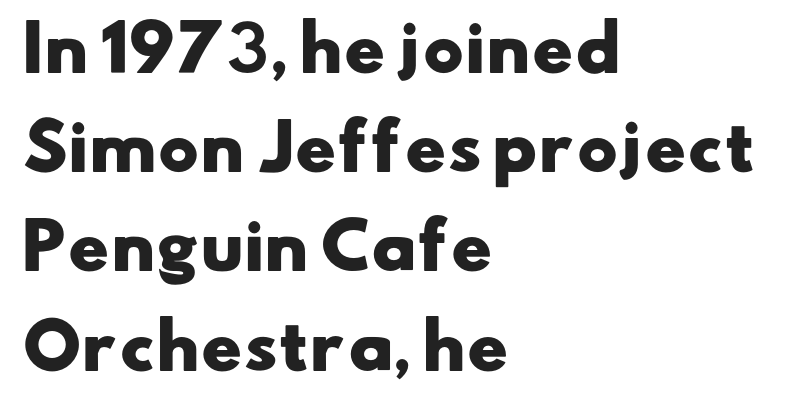
The image shows 62 px heavy, wide sans-serif type; set left-aligned, normal line spacing (1.6x), normal letter spacing, not underlined; low stroke contrast and a small x-height.
